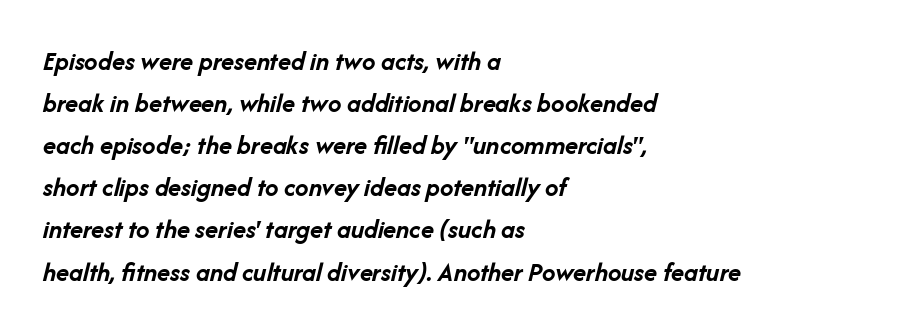
{"italic": "yes", "lean": "right", "slant_degrees": 14, "bold": "yes", "underline": "no", "align": "left", "line_spacing": "normal", "line_spacing_ratio": 1.56, "letter_spacing": "normal", "letter_spacing_em": 0.0, "glyph_px": 27}
